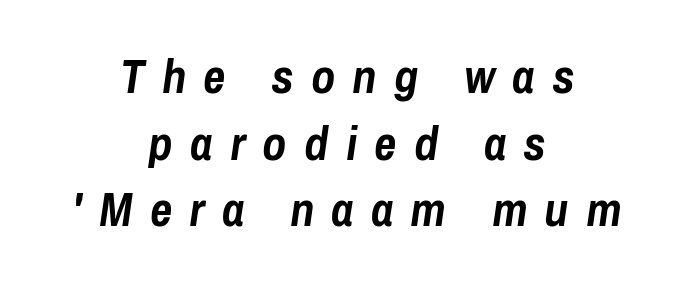
Proportional: the letters do not fall into vertical columns. A normal amount of white space separates one row of letters from the next. Stroke thickness is high; the sample reads as a true bold. Check under the words: just untouched page.
